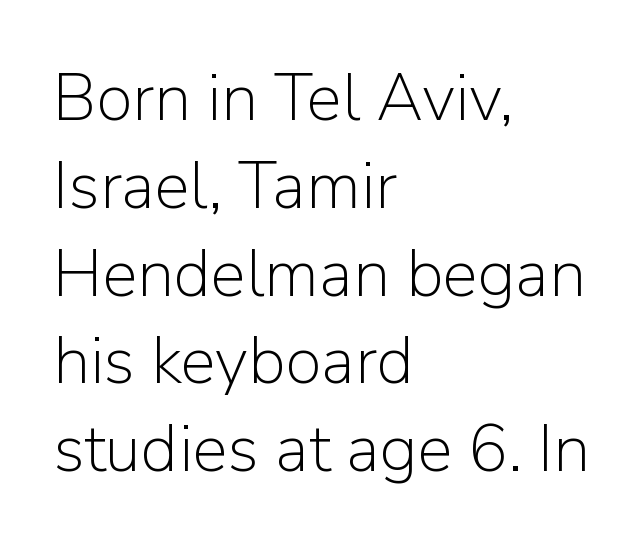
{"serif": "no", "italic": "no", "bold": "no", "weight": "light", "width": "normal", "stroke_contrast": "low", "x_height": "medium", "monospaced": "no", "underline": "no", "align": "left", "line_spacing": "normal", "line_spacing_ratio": 1.33, "letter_spacing": "normal", "letter_spacing_em": 0.0, "glyph_px": 66}
